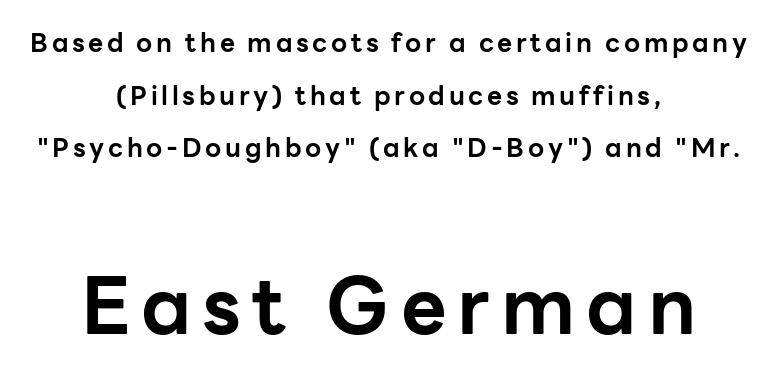
Q: Is the text bold? A: Yes.
Q: Is the text italic (slanted)? A: No, it is upright.
Q: Is the typeface a serif or a sans-serif typeface? A: Sans-serif.
Q: Is the text underlined? A: No.
Q: How is the paragraph aligned? A: Centered.
Q: Is the spacing between lines tight, normal or loose? A: Loose.
Q: Which block of text is set in a larger size, the first (top) or the second (bottom)? A: The second (bottom) one.
Q: Width (condensed, normal, or wide)? A: Normal.
Q: Stroke contrast? A: Low.
Q: x-height? A: Medium.
Q: Monospaced? A: No.
